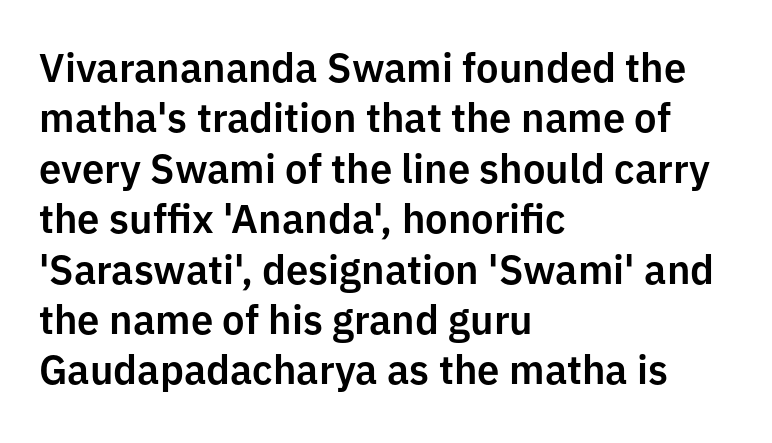
The letters stand upright; this is a roman face. Check under the words: just untouched page. Compared with a centered layout, this one pins lines to the left instead. Baseline-to-baseline distance is the conventional proportion of letter height. Serif or sans? Sans — the stroke terminals are bare.
